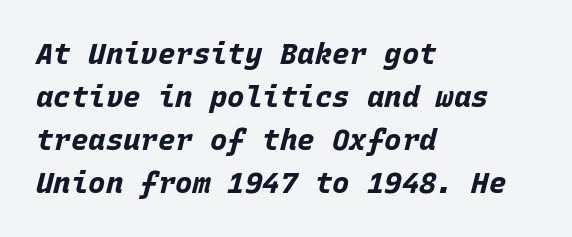
Q: Is the text bold? A: Yes.
Q: Is the text italic (slanted)? A: Yes, it leans right by about 15 degrees.
Q: Is the text underlined? A: No.
Q: How is the paragraph aligned? A: Left-aligned.
Q: Is the spacing between letters normal or unusually wide? A: Normal.
Q: Is the spacing between lines tight, normal or loose? A: Normal.
Q: Width (condensed, normal, or wide)? A: Normal.
Q: Stroke contrast? A: Low.
Q: x-height? A: Large.
Q: Monospaced? A: Yes.
